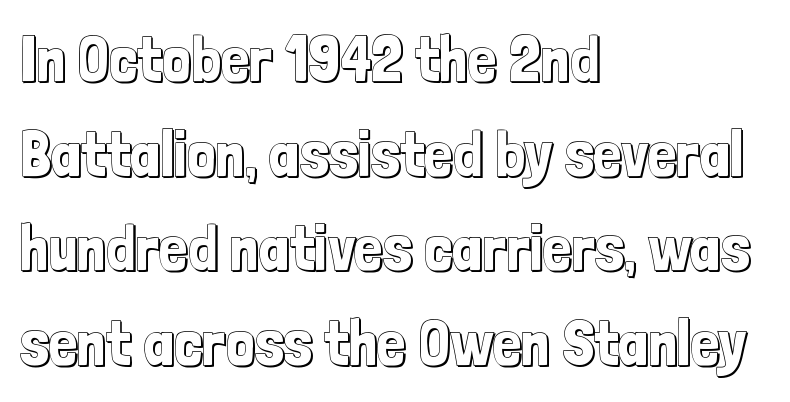
The image shows 64 px condensed type, upright; set left-aligned, normal line spacing (1.48x), normal letter spacing, not underlined; a medium x-height.
